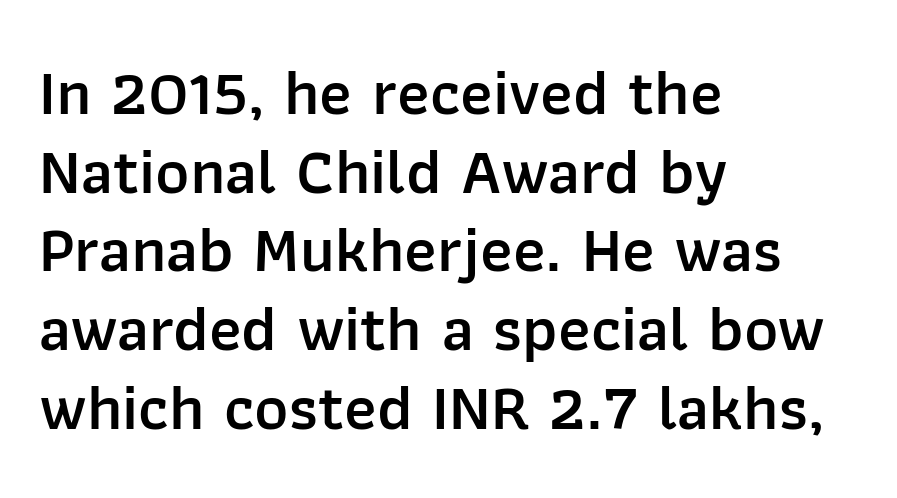
The image shows 65 px semibold sans-serif type, upright; set left-aligned, line spacing 1.21x, normal letter spacing, not underlined; low stroke contrast and a medium x-height.
